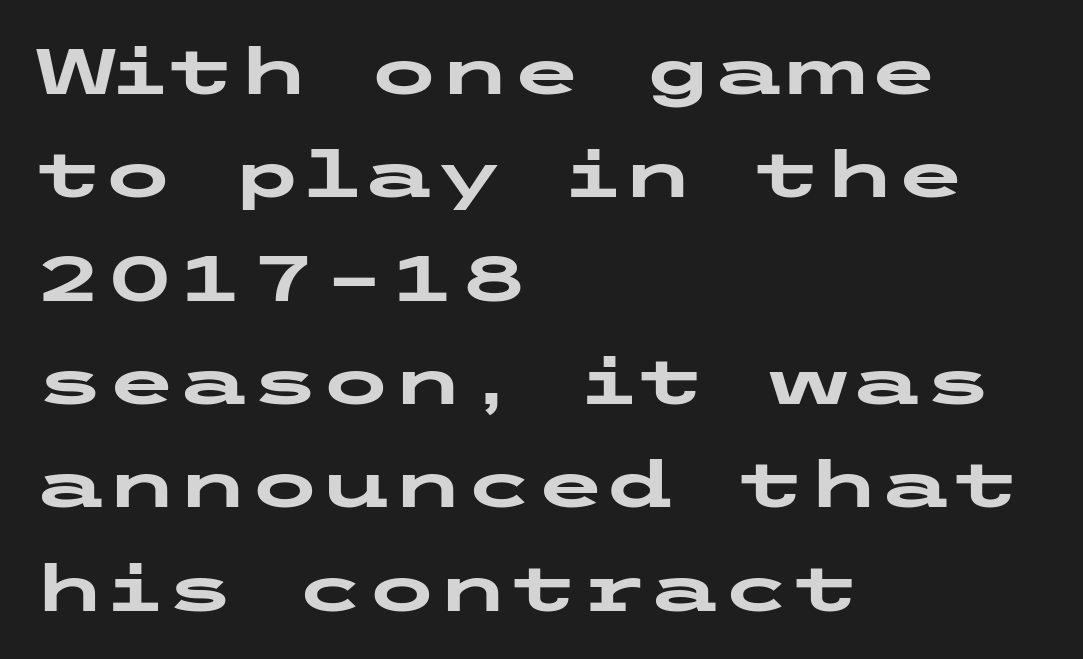
Q: Is the text bold? A: Yes.
Q: Is the text italic (slanted)? A: No, it is upright.
Q: Is the typeface a serif or a sans-serif typeface? A: Sans-serif.
Q: Is the text underlined? A: No.
Q: How is the paragraph aligned? A: Left-aligned.
Q: Is the spacing between letters normal or unusually wide? A: Normal.
Q: Is the spacing between lines tight, normal or loose? A: Normal.
Q: Width (condensed, normal, or wide)? A: Wide.
Q: Stroke contrast? A: Low.
Q: x-height? A: Medium.
